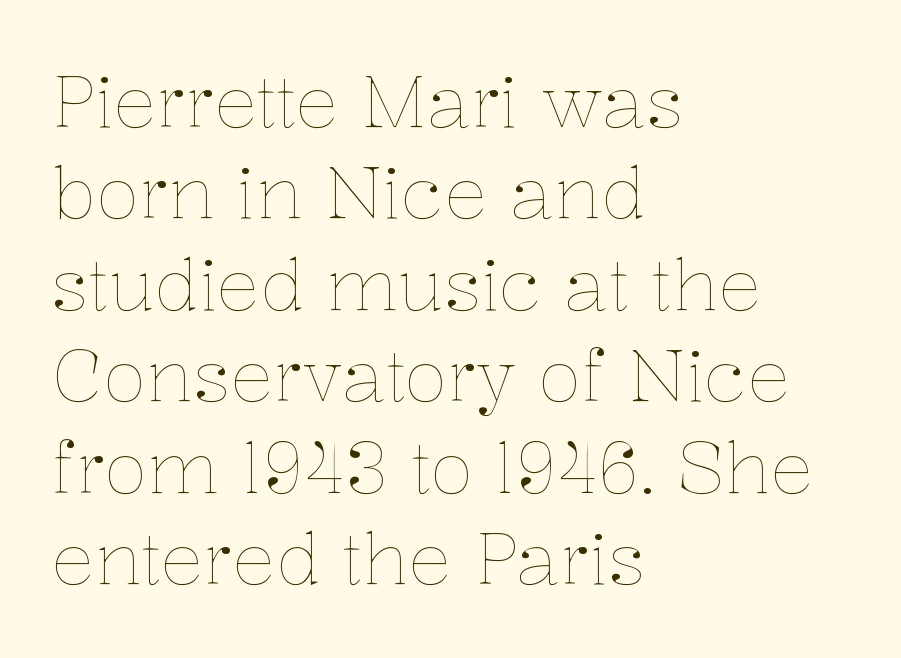
The image shows 72 px thin type, upright; set left-aligned, normal line spacing (1.27x), normal letter spacing, not underlined; low stroke contrast and a medium x-height.
